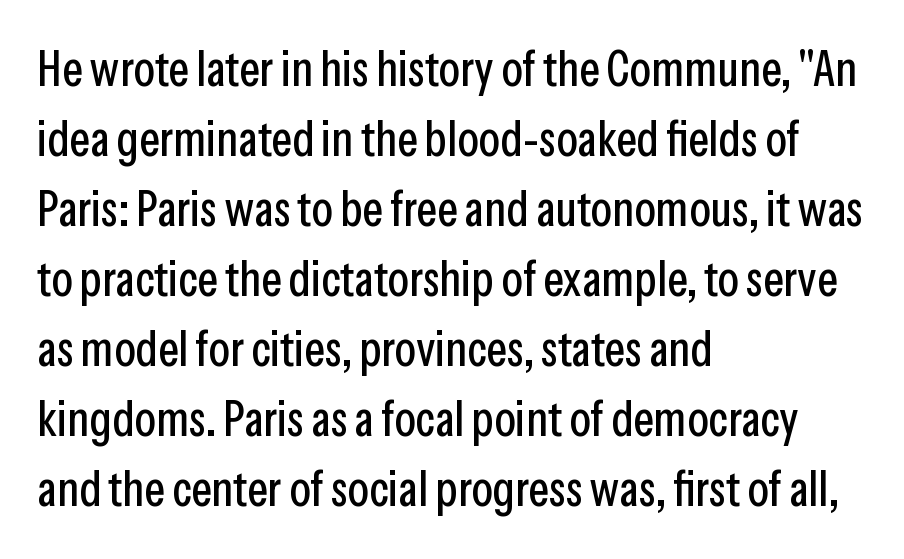
Q: Is the text italic (slanted)? A: No, it is upright.
Q: Is the typeface a serif or a sans-serif typeface? A: Sans-serif.
Q: Is the text underlined? A: No.
Q: How is the paragraph aligned? A: Left-aligned.
Q: Is the spacing between letters normal or unusually wide? A: Normal.
Q: Is the spacing between lines tight, normal or loose? A: Normal.
Q: Width (condensed, normal, or wide)? A: Condensed.
Q: Stroke contrast? A: Low.
Q: x-height? A: Medium.
Q: Monospaced? A: No.
